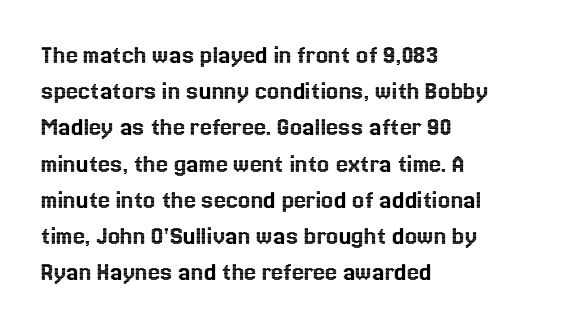
The image shows 27 px text type, upright; set left-aligned, normal line spacing (1.34x), normal letter spacing, not underlined.
